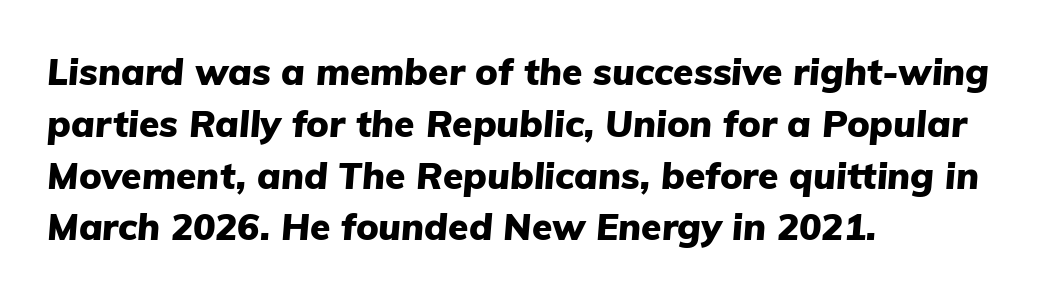
Q: Is the text bold? A: Yes.
Q: Is the text italic (slanted)? A: Yes, it leans right by about 5 degrees.
Q: Is the text underlined? A: No.
Q: How is the paragraph aligned? A: Left-aligned.
Q: Is the spacing between letters normal or unusually wide? A: Normal.
Q: Is the spacing between lines tight, normal or loose? A: Normal.
Q: Width (condensed, normal, or wide)? A: Normal.
Q: Stroke contrast? A: Low.
Q: x-height? A: Medium.
Q: Monospaced? A: No.
